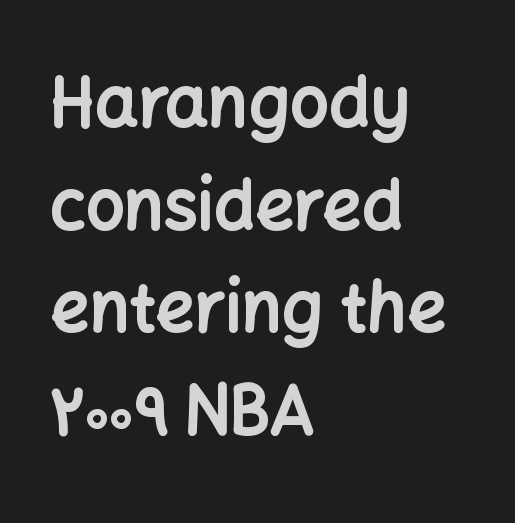
The image shows 68 px bold sans-serif type, upright; set left-aligned, normal line spacing (1.51x), normal letter spacing, not underlined; low stroke contrast and a medium x-height.
